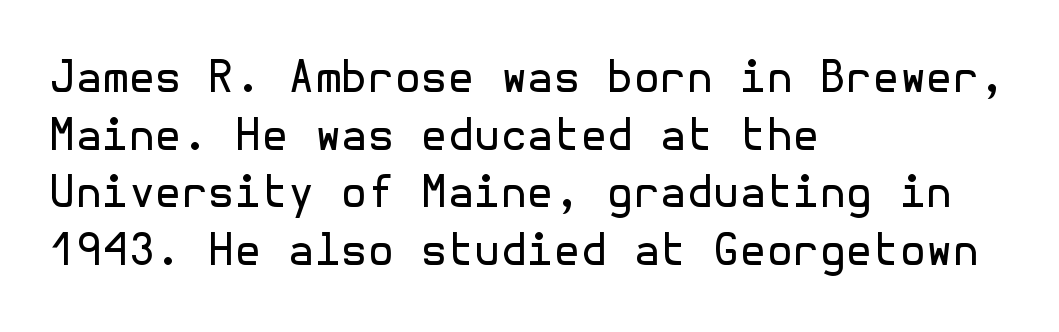
Q: Is the text bold? A: No.
Q: Is the text italic (slanted)? A: No, it is upright.
Q: Is the typeface a serif or a sans-serif typeface? A: Sans-serif.
Q: Is the text underlined? A: No.
Q: How is the paragraph aligned? A: Left-aligned.
Q: Is the spacing between letters normal or unusually wide? A: Normal.
Q: Is the spacing between lines tight, normal or loose? A: Normal.
Q: Width (condensed, normal, or wide)? A: Normal.
Q: x-height? A: Medium.
